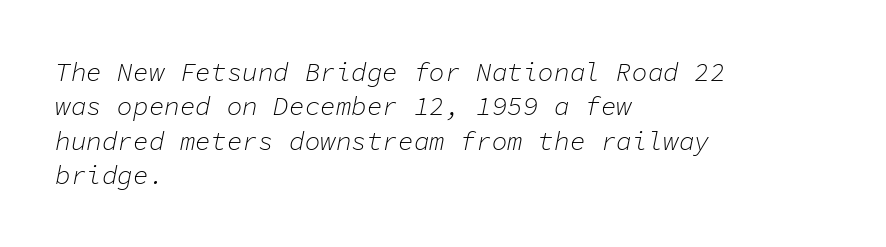
The rendering keeps characters at their native spacing. Stems and bowls with no extra thickness — not bold. Every row of glyphs begins at an identical x-position on the left. The lettering tilts uniformly, giving the passage an italic look. Each new line begins a customary step beneath the previous one.
